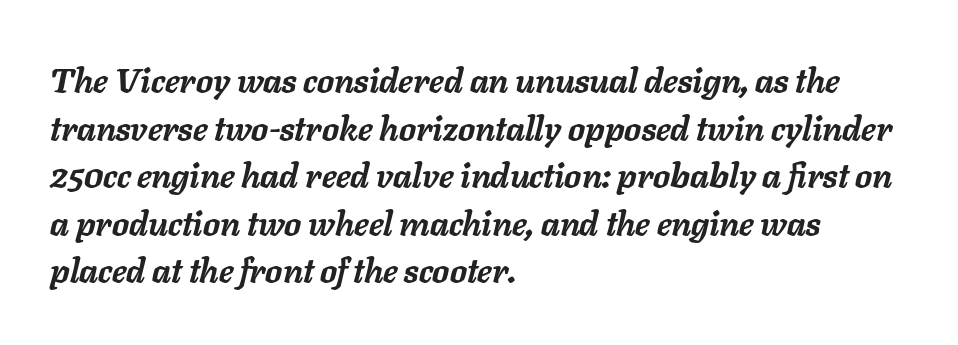
The rendering uses natural spacing where letterforms have individual widths. Descenders are the only things crossing below the line. What's the leading like? Ordinary, nothing unusual. Compared with typical body copy, the letter spacing here is the same.
